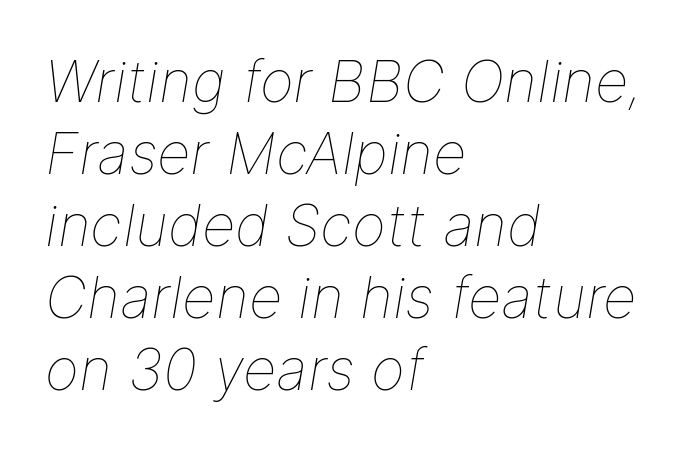
Character widths vary here, with narrow letters taking less room than wide ones. Stems and bowls with no extra thickness — not bold. Honestly, the letter spacing is just normal — you wouldn't notice it. Is the type slanted? Yes — the strokes lean at a clear angle. A clean baseline with only descenders dipping below it.
